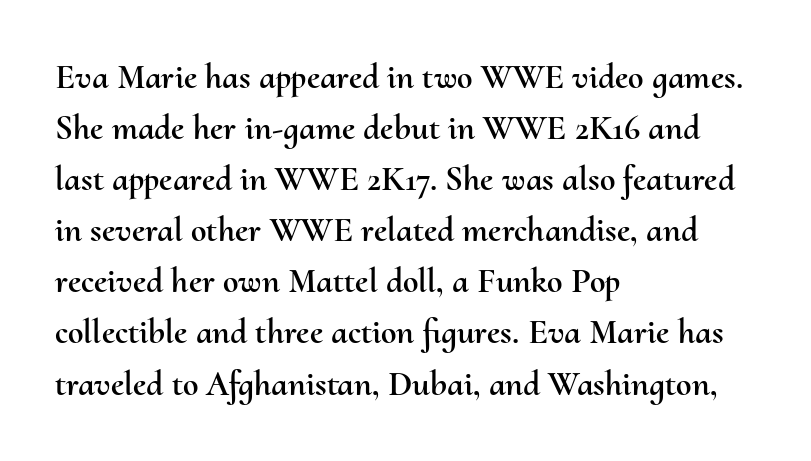
{"italic": "no", "width": "normal", "stroke_contrast": "medium", "x_height": "small", "monospaced": "no", "underline": "no", "align": "left", "line_spacing": "normal", "line_spacing_ratio": 1.46, "letter_spacing": "normal", "letter_spacing_em": 0.0, "glyph_px": 35}
